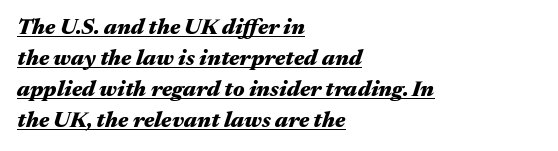
Emphasis by weight is at full strength: bold. Glance below the letters and you will spot a drawn line. The typography opts for an oblique posture over an upright one. All the whitespace from short lines collects on the right. Quick note: interline space is typical. A typesetter would call this zero additional tracking.
